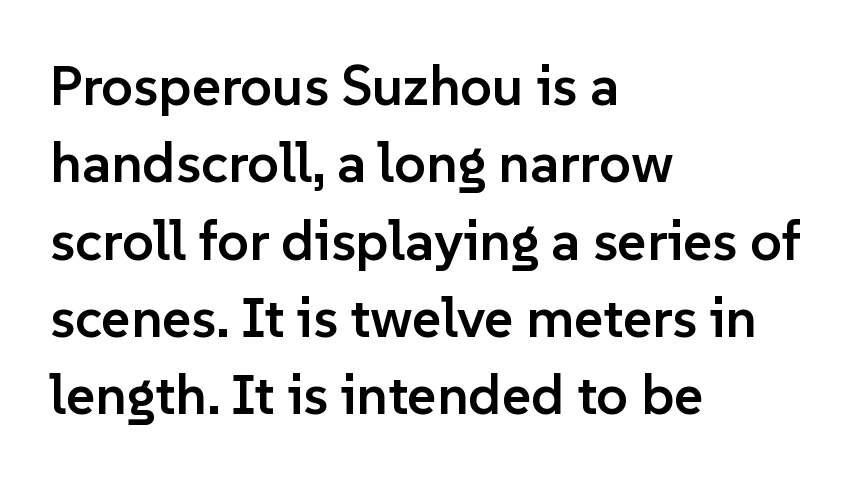
{"serif": "no", "italic": "no", "bold": "semi", "weight": "semibold", "width": "normal", "stroke_contrast": "low", "x_height": "medium", "monospaced": "no", "underline": "no", "align": "left", "line_spacing": "normal", "line_spacing_ratio": 1.38, "letter_spacing": "normal", "letter_spacing_em": 0.0, "glyph_px": 56}
